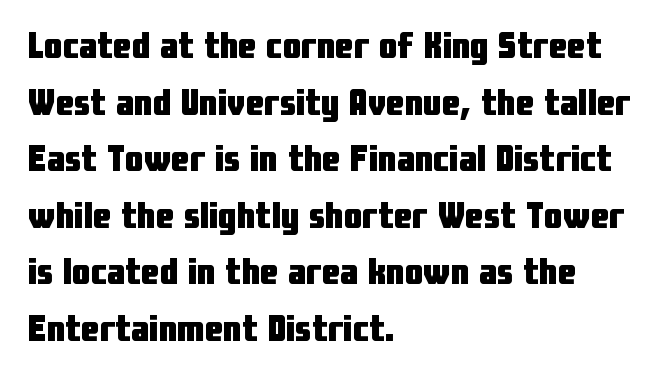
Q: Is the text bold? A: Yes.
Q: Is the text italic (slanted)? A: No, it is upright.
Q: Is the typeface a serif or a sans-serif typeface? A: Sans-serif.
Q: Is the text underlined? A: No.
Q: How is the paragraph aligned? A: Left-aligned.
Q: Is the spacing between letters normal or unusually wide? A: Normal.
Q: Is the spacing between lines tight, normal or loose? A: Normal.
Q: Width (condensed, normal, or wide)? A: Condensed.
Q: Stroke contrast? A: Low.
Q: x-height? A: Medium.
Q: Monospaced? A: No.
